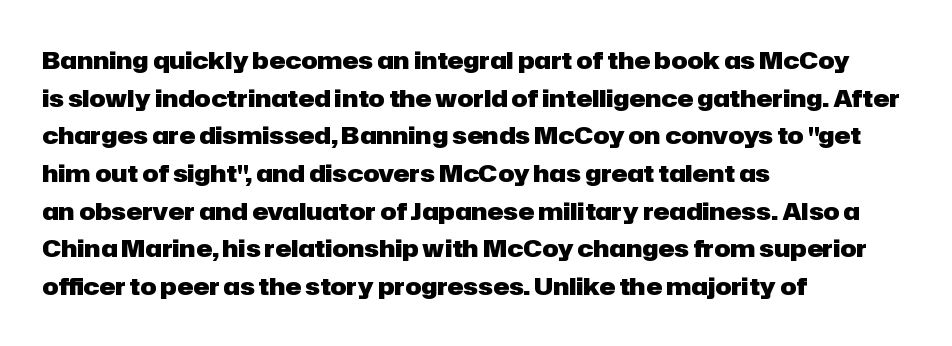
The image shows 24 px bold type, upright; set left-aligned, normal line spacing (1.57x), normal letter spacing, not underlined.
